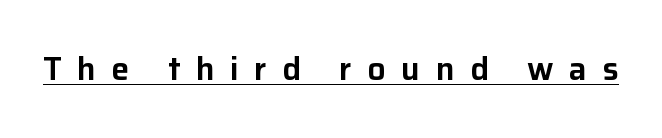
The image shows 32 px sans-serif type, upright; set unusually wide letter spacing (+0.48 em), underlined; low stroke contrast and a medium x-height.
